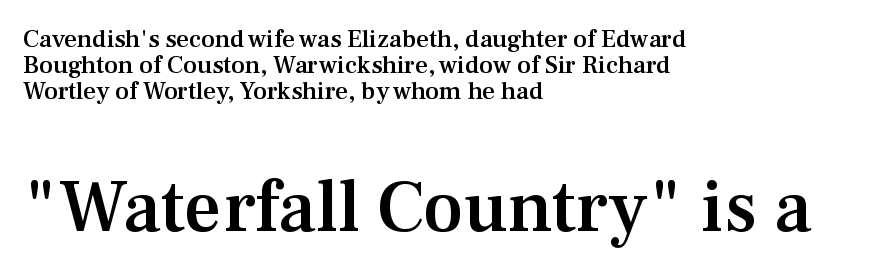
Q: Is the text bold? A: Semi-bold.
Q: Is the text italic (slanted)? A: No, it is upright.
Q: Is the typeface a serif or a sans-serif typeface? A: Serif.
Q: Is the text underlined? A: No.
Q: How is the paragraph aligned? A: Left-aligned.
Q: Is the spacing between letters normal or unusually wide? A: Normal.
Q: Is the spacing between lines tight, normal or loose? A: Tight.
Q: Which block of text is set in a larger size, the first (top) or the second (bottom)? A: The second (bottom) one.
Q: Width (condensed, normal, or wide)? A: Normal.
Q: Stroke contrast? A: Medium.
Q: x-height? A: Medium.
Q: Monospaced? A: No.
